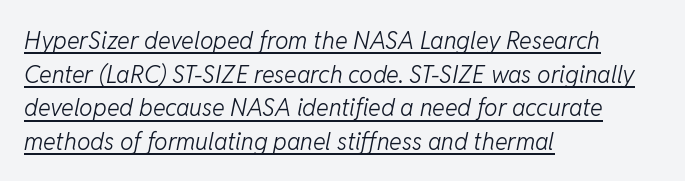
The image shows 24 px text type, italic (leaning right); set left-aligned, normal line spacing (1.4x), normal letter spacing, underlined.
